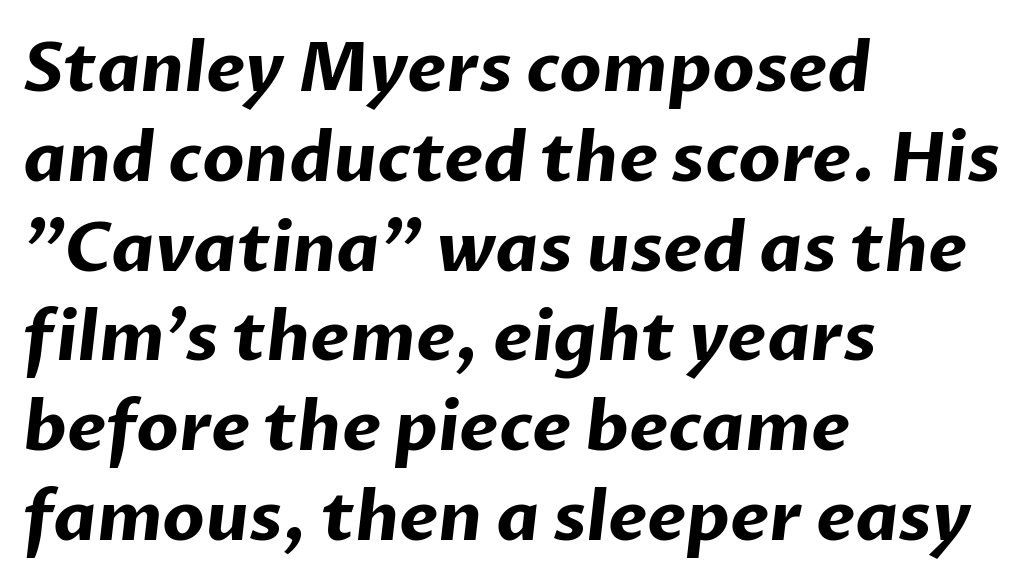
One glance says typical: line gaps are just what's usual. Look at the bottom of the vertical strokes: they stop flat, with no serifs. Caption: bold face, heavy strokes. Descenders are the only things crossing below the line.
